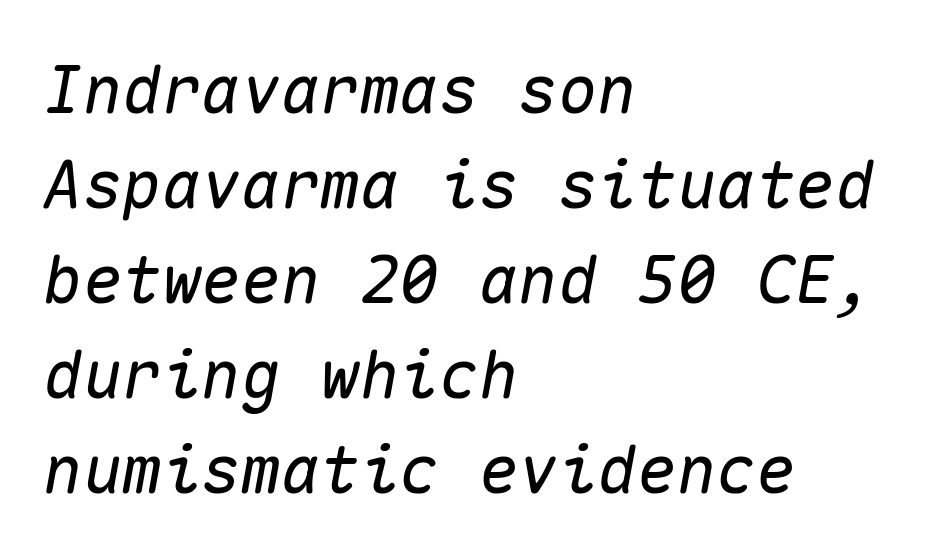
{"italic": "yes", "lean": "right", "slant_degrees": 10, "width": "normal", "stroke_contrast": "medium", "x_height": "medium", "monospaced": "yes", "underline": "no", "align": "left", "line_spacing": "normal", "line_spacing_ratio": 1.44, "letter_spacing": "normal", "letter_spacing_em": 0.0, "glyph_px": 66}
